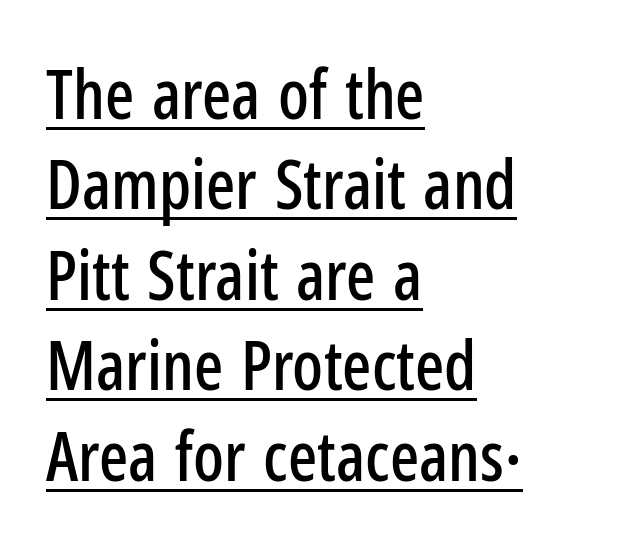
{"serif": "no", "italic": "no", "width": "condensed", "stroke_contrast": "low", "x_height": "medium", "monospaced": "no", "underline": "yes", "align": "left", "line_spacing": "normal", "line_spacing_ratio": 1.33, "letter_spacing": "normal", "letter_spacing_em": 0.0, "glyph_px": 68}
